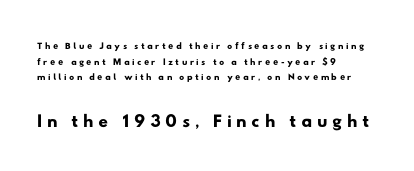
Summary of vertical rhythm: compact, with narrow interline spacing. Top chunk: small. Bottom chunk: large. Check the space under the baseline: it is left empty. In CSS terms this would be text-align: left.
